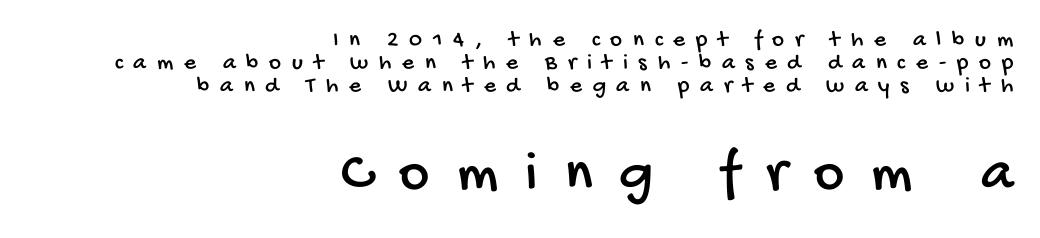
Q: Is the typeface a serif or a sans-serif typeface? A: Sans-serif.
Q: Is the text underlined? A: No.
Q: How is the paragraph aligned? A: Right-aligned.
Q: Is the spacing between letters normal or unusually wide? A: Unusually wide.
Q: Is the spacing between lines tight, normal or loose? A: Tight.
Q: Which block of text is set in a larger size, the first (top) or the second (bottom)? A: The second (bottom) one.
Q: Width (condensed, normal, or wide)? A: Condensed.
Q: Stroke contrast? A: Low.
Q: x-height? A: Large.
Q: Monospaced? A: No.
